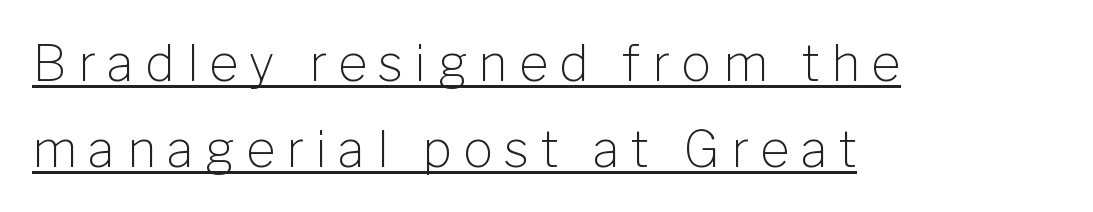
Q: Is the text bold? A: No.
Q: Is the text italic (slanted)? A: No, it is upright.
Q: Is the typeface a serif or a sans-serif typeface? A: Sans-serif.
Q: Is the text underlined? A: Yes.
Q: How is the paragraph aligned? A: Left-aligned.
Q: Is the spacing between letters normal or unusually wide? A: Unusually wide.
Q: Width (condensed, normal, or wide)? A: Normal.
Q: Stroke contrast? A: Low.
Q: x-height? A: Medium.
Q: Monospaced? A: No.
